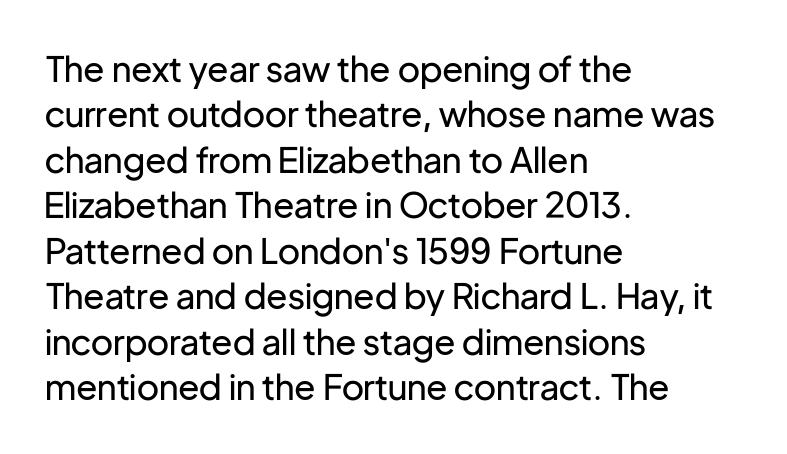
{"serif": "no", "italic": "no", "bold": "no", "weight": "regular", "width": "normal", "stroke_contrast": "low", "x_height": "medium", "monospaced": "no", "underline": "no", "align": "left", "line_spacing": "normal", "line_spacing_ratio": 1.3, "letter_spacing": "normal", "letter_spacing_em": 0.0, "glyph_px": 35}
